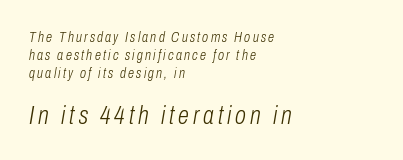
Q: Is the text bold? A: No.
Q: Is the text italic (slanted)? A: Yes, it leans right by about 10 degrees.
Q: Is the text underlined? A: No.
Q: How is the paragraph aligned? A: Left-aligned.
Q: Is the spacing between lines tight, normal or loose? A: Normal.
Q: Which block of text is set in a larger size, the first (top) or the second (bottom)? A: The second (bottom) one.
